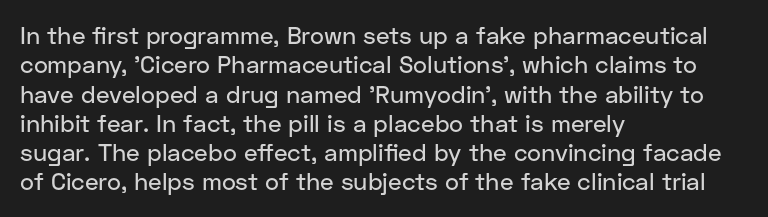
Q: Is the text italic (slanted)? A: No, it is upright.
Q: Is the text underlined? A: No.
Q: How is the paragraph aligned? A: Left-aligned.
Q: Is the spacing between letters normal or unusually wide? A: Normal.
